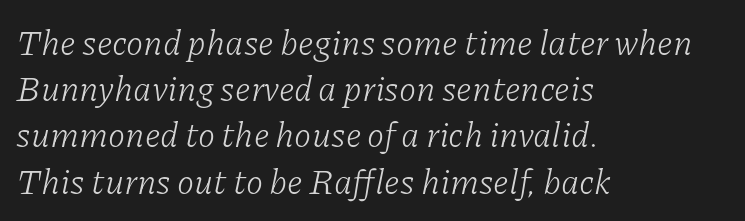
Serif or sans? Serif — the stroke terminals have little feet. Character widths vary here, with narrow letters taking less room than wide ones. No heavy texture on the line: the type isn't bold. Layout note: lines flush left. You can tell it's italic because the verticals aren't actually vertical. Rule under the text: the space is simply empty.
